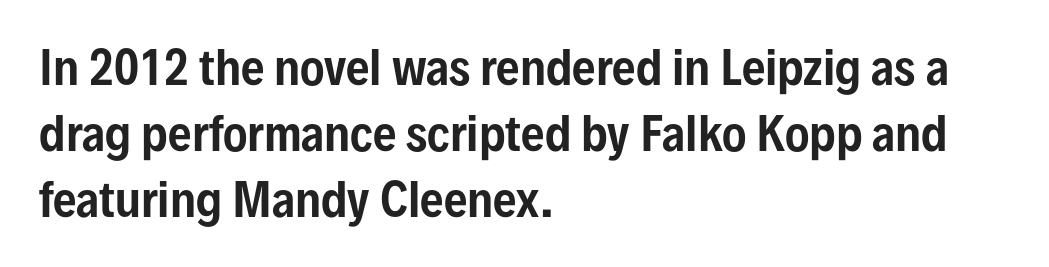
The image shows 46 px condensed sans-serif type, upright; set left-aligned, normal line spacing (1.44x), normal letter spacing, not underlined; low stroke contrast and a medium x-height.
